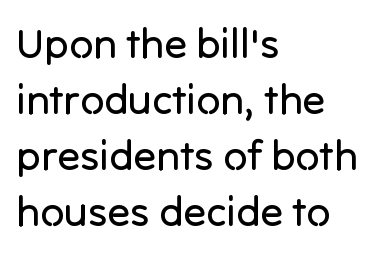
Q: Is the text bold? A: No.
Q: Is the text italic (slanted)? A: No, it is upright.
Q: Is the typeface a serif or a sans-serif typeface? A: Sans-serif.
Q: Is the text underlined? A: No.
Q: How is the paragraph aligned? A: Left-aligned.
Q: Is the spacing between letters normal or unusually wide? A: Normal.
Q: Is the spacing between lines tight, normal or loose? A: Normal.
Q: Width (condensed, normal, or wide)? A: Normal.
Q: Stroke contrast? A: Low.
Q: x-height? A: Medium.
Q: Monospaced? A: No.
